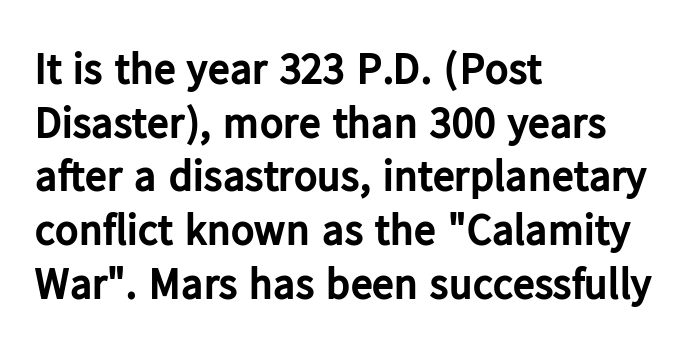
Q: Is the text bold? A: Yes.
Q: Is the text italic (slanted)? A: No, it is upright.
Q: Is the typeface a serif or a sans-serif typeface? A: Sans-serif.
Q: Is the text underlined? A: No.
Q: How is the paragraph aligned? A: Left-aligned.
Q: Is the spacing between letters normal or unusually wide? A: Normal.
Q: Width (condensed, normal, or wide)? A: Normal.
Q: Stroke contrast? A: Low.
Q: x-height? A: Medium.
Q: Monospaced? A: No.
